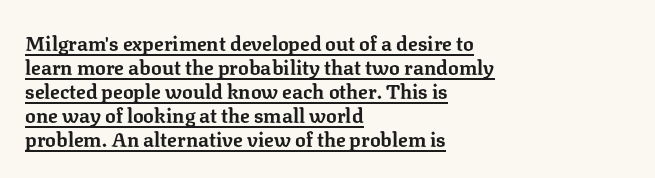
Q: Is the text bold? A: Yes.
Q: Is the text italic (slanted)? A: No, it is upright.
Q: Is the text underlined? A: Yes.
Q: How is the paragraph aligned? A: Left-aligned.
Q: Is the spacing between letters normal or unusually wide? A: Normal.
